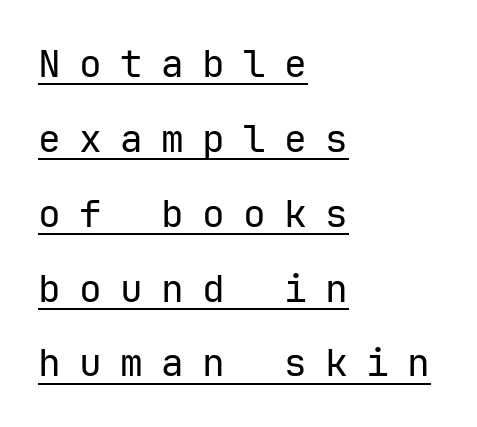
A typesetter would call this heavily tracked-out type. One-word summary of the alignment: left. The strokes carry an ordinary text weight at most. Think of a typewriter: that constant character pitch is what you see here. Widely set lines give the paragraph a tall, airy silhouette. These lines are composed in type without serifs.
